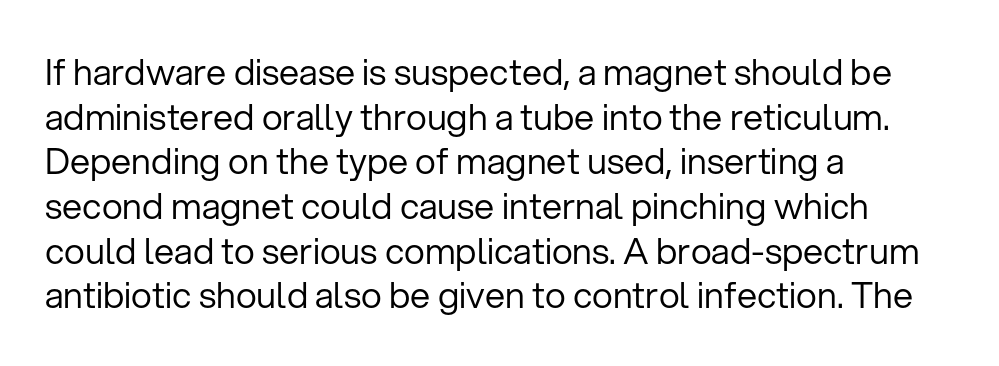
{"serif": "no", "italic": "no", "bold": "no", "weight": "regular", "width": "normal", "stroke_contrast": "low", "x_height": "medium", "monospaced": "no", "underline": "no", "align": "left", "line_spacing_ratio": 1.24, "letter_spacing": "normal", "letter_spacing_em": 0.0, "glyph_px": 36}
